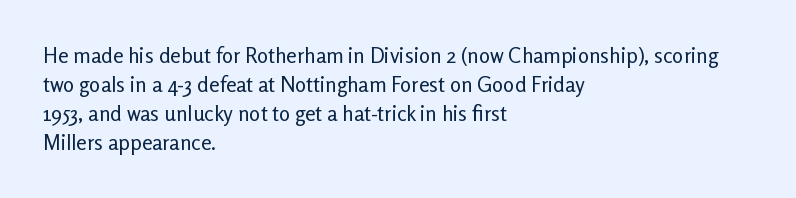
Q: Is the text bold? A: No.
Q: Is the text italic (slanted)? A: No, it is upright.
Q: Is the text underlined? A: No.
Q: How is the paragraph aligned? A: Left-aligned.
Q: Is the spacing between letters normal or unusually wide? A: Normal.
Q: Is the spacing between lines tight, normal or loose? A: Normal.
